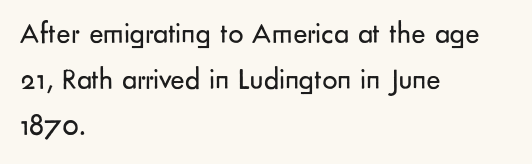
Q: Is the text bold? A: No.
Q: Is the text italic (slanted)? A: No, it is upright.
Q: Is the typeface a serif or a sans-serif typeface? A: Sans-serif.
Q: Is the text underlined? A: No.
Q: How is the paragraph aligned? A: Left-aligned.
Q: Is the spacing between letters normal or unusually wide? A: Normal.
Q: Is the spacing between lines tight, normal or loose? A: Normal.
Q: Width (condensed, normal, or wide)? A: Normal.
Q: Stroke contrast? A: Low.
Q: x-height? A: Small.
Q: Monospaced? A: No.
